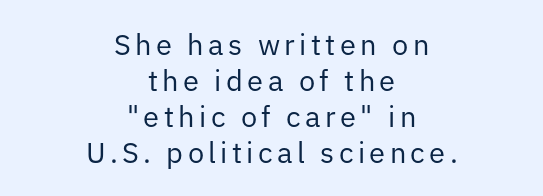
The image shows 29 px regular-weight sans-serif type, upright; set centered, line spacing 1.24x, not underlined; low stroke contrast and a medium x-height.
